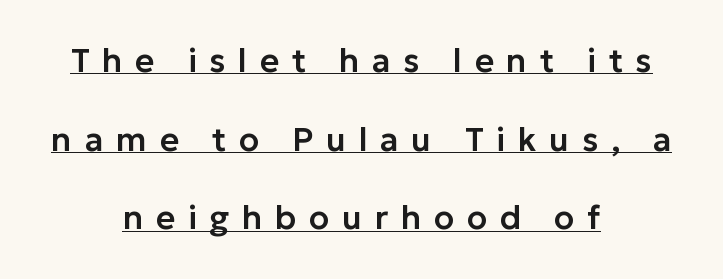
A typesetter would label this face a sans. Glyph-to-glyph distance is far greater than everyday printed text. Which margin do the lines hug? Neither — every line sits in the middle. Vertical spacing — loose.
